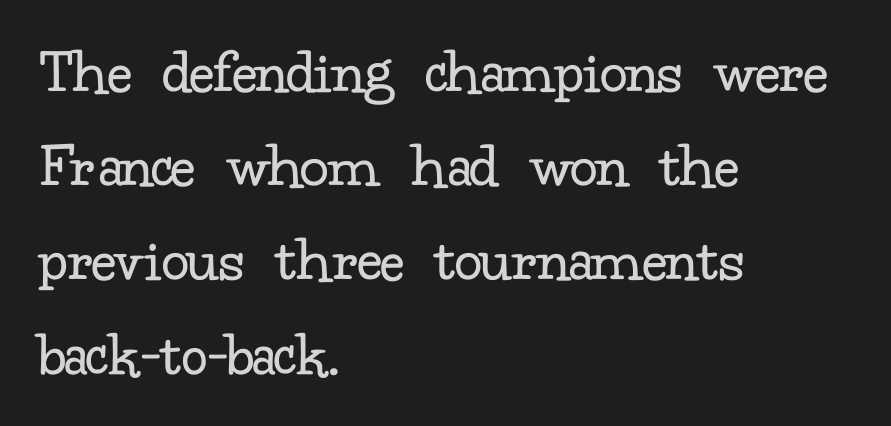
Letter spacing: default. A light-to-regular cut is what we see here. The rendering uses a moderate line-height, typical for paragraphs. You can tell from the footed stems that serif type was used.
